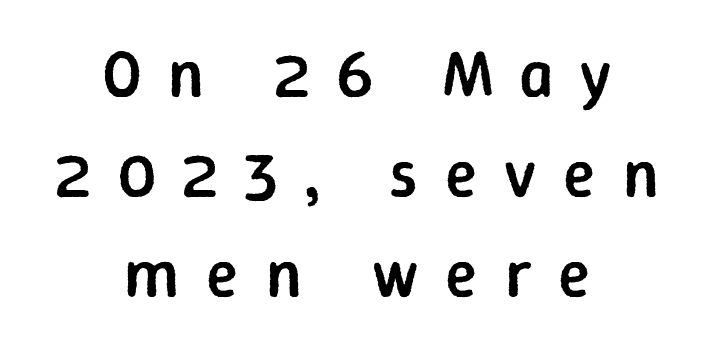
The image shows 67 px semibold sans-serif type, upright; set centered, normal line spacing (1.49x), unusually wide letter spacing (+0.4 em), not underlined; low stroke contrast and a medium x-height.
